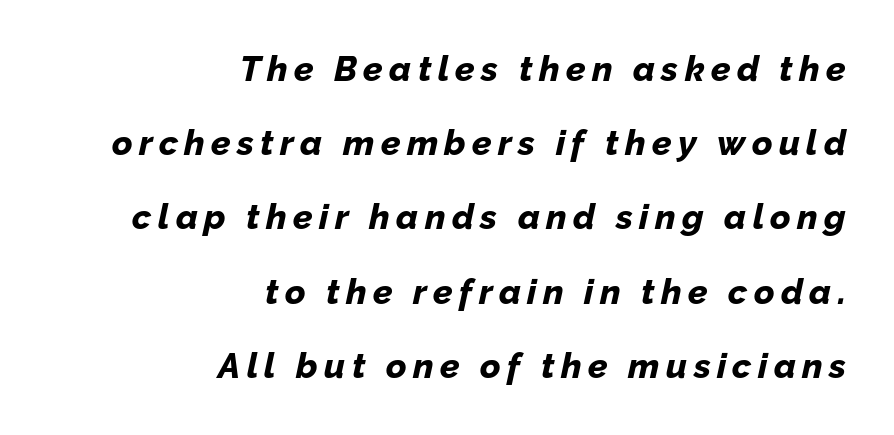
The image shows 35 px bold type, italic (leaning right); set right-aligned, loose line spacing (2.12x), not underlined; low stroke contrast and a medium x-height.
